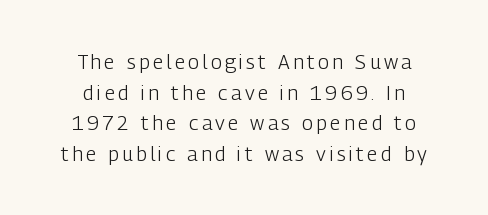
{"italic": "no", "bold": "no", "underline": "no", "line_spacing": "normal", "line_spacing_ratio": 1.53, "glyph_px": 20}
